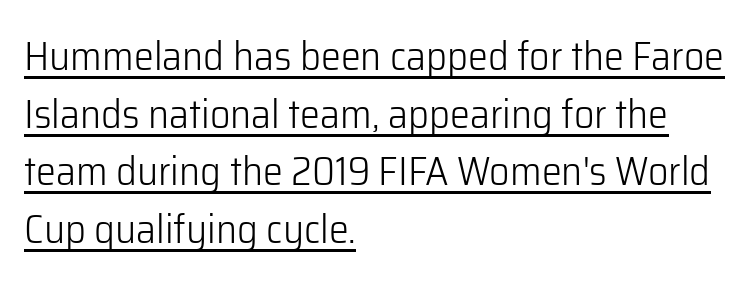
The image shows 40 px light sans-serif type, upright; set left-aligned, normal line spacing (1.44x), normal letter spacing, underlined; low stroke contrast and a medium x-height.
